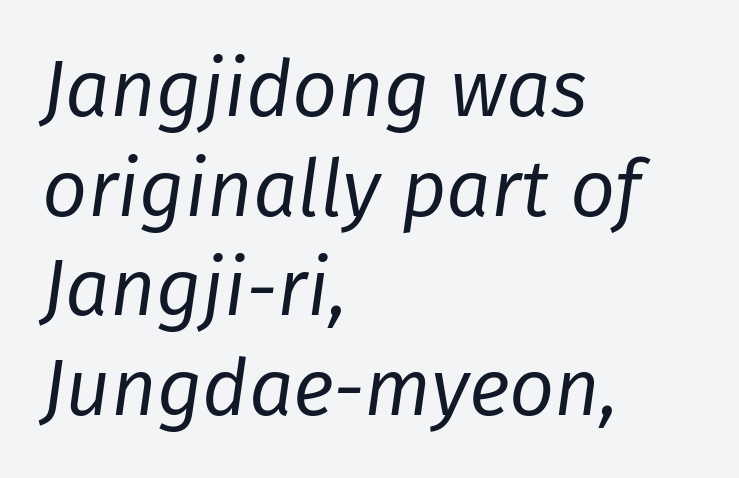
Q: Is the text bold? A: No.
Q: Is the text italic (slanted)? A: Yes, it leans right by about 8 degrees.
Q: Is the text underlined? A: No.
Q: How is the paragraph aligned? A: Left-aligned.
Q: Is the spacing between letters normal or unusually wide? A: Normal.
Q: Is the spacing between lines tight, normal or loose? A: Normal.
Q: Width (condensed, normal, or wide)? A: Normal.
Q: Stroke contrast? A: Low.
Q: x-height? A: Medium.
Q: Monospaced? A: No.
